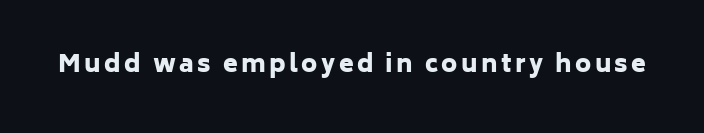
The image shows 24 px bold type, upright; set not underlined.
